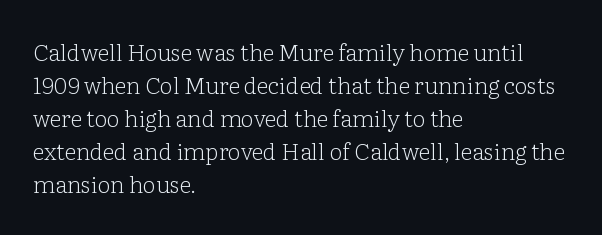
Does extra space separate the letters? No, they use regular spacing. The rendering anchors every line to the left-hand side. The axis of the letterforms is exactly vertical. These lines sit exactly where default settings would place them. Ink coverage per letter is moderate at most. Bare-footed words on every line.
